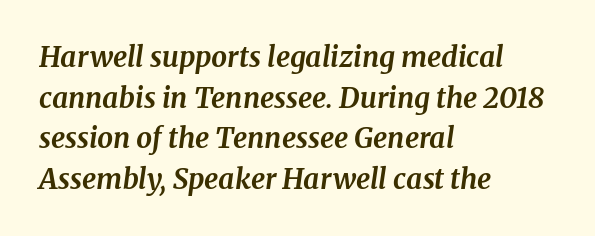
{"serif": "yes", "italic": "yes", "lean": "right", "slant_degrees": 8, "bold": "yes", "weight": "bold", "width": "normal", "stroke_contrast": "medium", "x_height": "medium", "monospaced": "no", "underline": "no", "align": "left", "line_spacing": "normal", "line_spacing_ratio": 1.45, "letter_spacing": "normal", "letter_spacing_em": 0.0, "glyph_px": 28}
